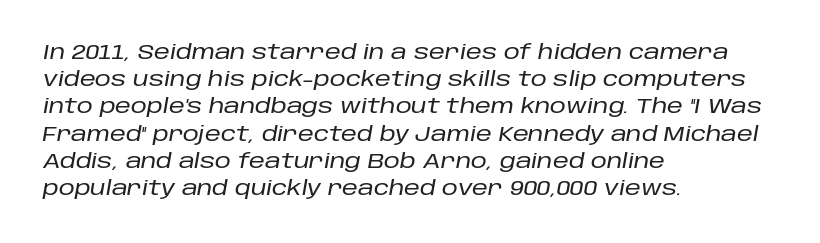
The image shows 20 px text type, italic (leaning right); set left-aligned, normal line spacing (1.36x), normal letter spacing, not underlined.
